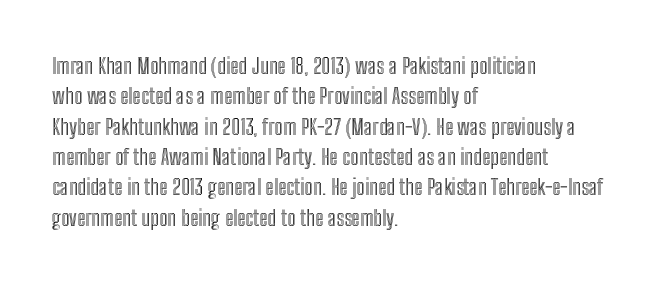
Descenders are the only things crossing below the line. The paragraph has a hard left edge and a soft right edge. Nothing unusual about the tracking: characters are spaced as the font intends. Vertically, the passage feels balanced, rows spaced as you'd expect. If you drew a line through each stem, it would be perfectly vertical.
